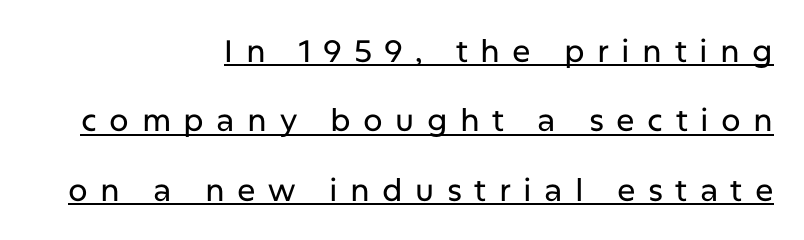
{"serif": "no", "italic": "no", "width": "normal", "stroke_contrast": "low", "x_height": "medium", "monospaced": "no", "underline": "yes", "align": "right", "line_spacing": "loose", "line_spacing_ratio": 2.24, "letter_spacing": "wide", "letter_spacing_em": 0.4, "glyph_px": 31}
